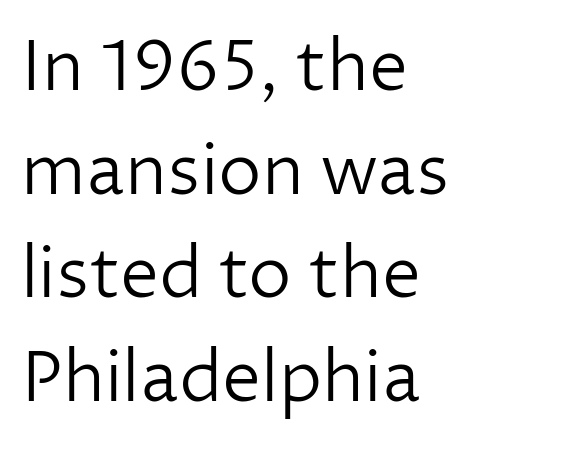
{"serif": "no", "italic": "no", "bold": "no", "weight": "light", "width": "normal", "stroke_contrast": "low", "x_height": "medium", "monospaced": "no", "underline": "no", "align": "left", "line_spacing": "normal", "line_spacing_ratio": 1.48, "letter_spacing": "normal", "letter_spacing_em": 0.0, "glyph_px": 70}
